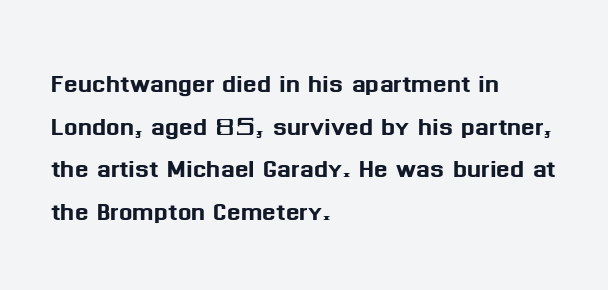
The rendering uses natural spacing where letterforms have individual widths. Style check: upright. The compositor pushed each line to the left boundary. Reading down the column, the eye jumps a familiar distance to each next line.
